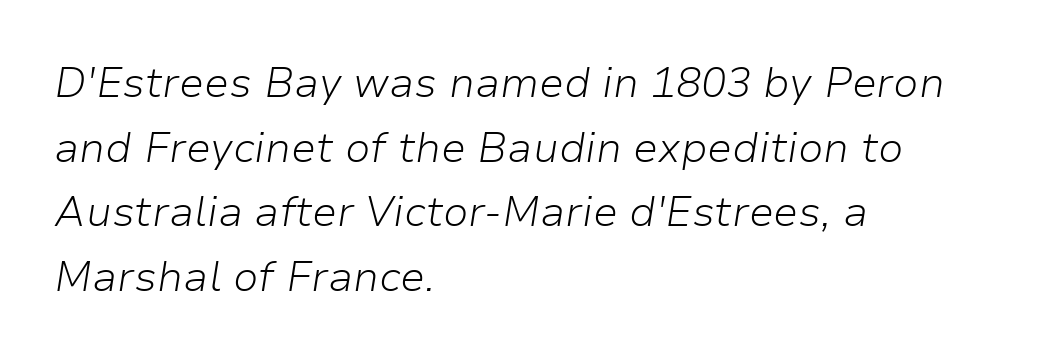
Q: Is the text bold? A: No.
Q: Is the text italic (slanted)? A: Yes, it leans right by about 9 degrees.
Q: Is the text underlined? A: No.
Q: How is the paragraph aligned? A: Left-aligned.
Q: Is the spacing between letters normal or unusually wide? A: Normal.
Q: Is the spacing between lines tight, normal or loose? A: Normal.
Q: Width (condensed, normal, or wide)? A: Normal.
Q: Stroke contrast? A: Low.
Q: x-height? A: Medium.
Q: Monospaced? A: No.
